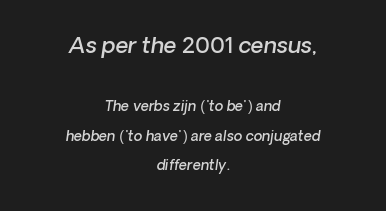
The image shows 22 px text type, italic (leaning right); set centered, loose line spacing (2.11x), normal letter spacing, not underlined; the first (top) block is 1.57x larger.
